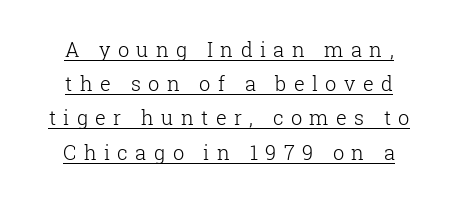
Q: Is the text bold? A: No.
Q: Is the text italic (slanted)? A: No, it is upright.
Q: Is the text underlined? A: Yes.
Q: Is the spacing between letters normal or unusually wide? A: Unusually wide.
